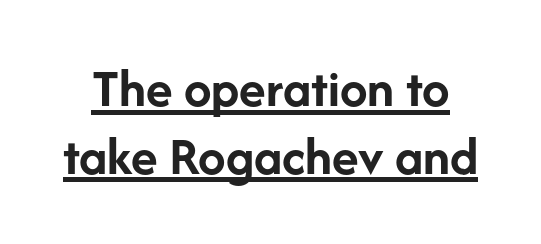
Q: Is the text bold? A: Yes.
Q: Is the text italic (slanted)? A: No, it is upright.
Q: Is the typeface a serif or a sans-serif typeface? A: Sans-serif.
Q: Is the text underlined? A: Yes.
Q: Is the spacing between letters normal or unusually wide? A: Normal.
Q: Width (condensed, normal, or wide)? A: Normal.
Q: Stroke contrast? A: Low.
Q: x-height? A: Medium.
Q: Monospaced? A: No.
